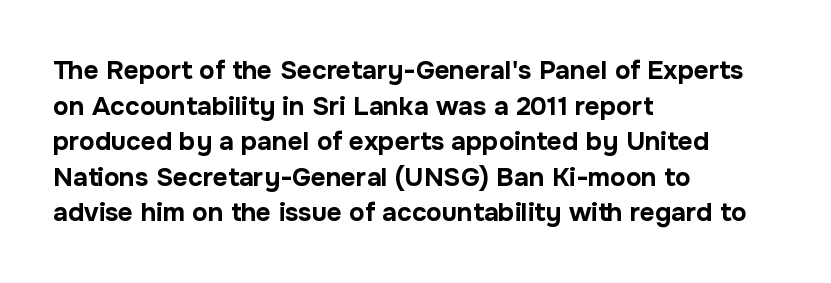
The image shows 26 px bold type, upright; set left-aligned, normal line spacing (1.37x), normal letter spacing, not underlined.
